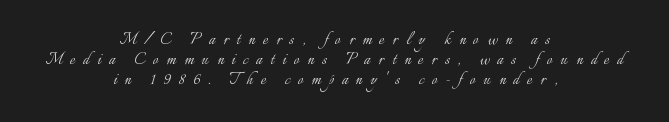
The image shows 20 px text type; set centered, tight line spacing (1.01x), unusually wide letter spacing (+0.4 em), not underlined.
